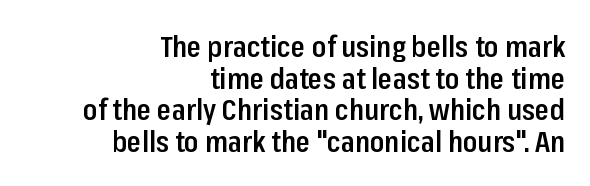
{"serif": "no", "italic": "no", "bold": "semi", "weight": "semibold", "width": "condensed", "stroke_contrast": "low", "x_height": "medium", "monospaced": "no", "underline": "no", "align": "right", "line_spacing": "tight", "line_spacing_ratio": 1.09, "letter_spacing": "normal", "letter_spacing_em": 0.0, "glyph_px": 29}
